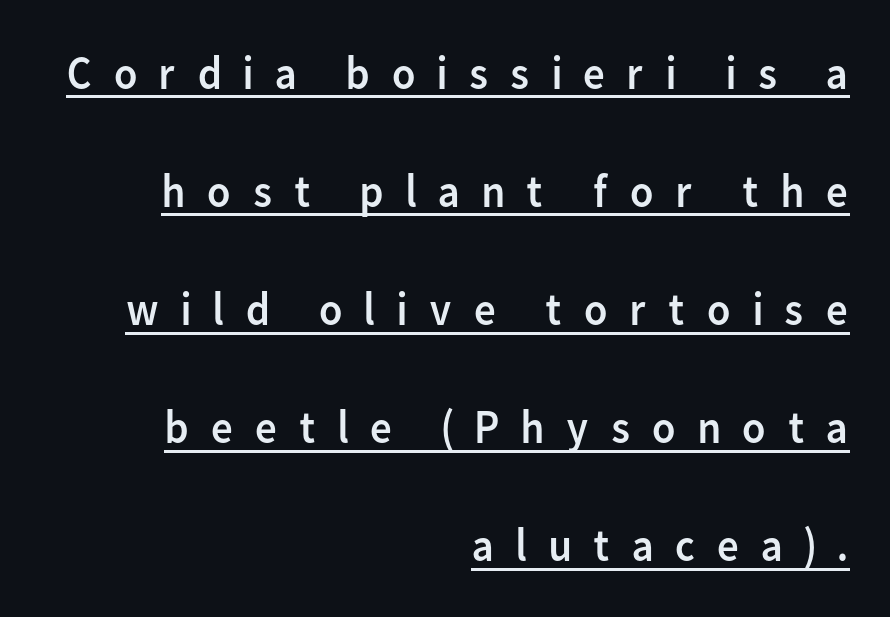
Glyph-to-glyph distance is far greater than everyday printed text. Underlining? Definitely there. If you measured baseline to baseline, you'd find a long distance. Quick note: not italic, upright.
